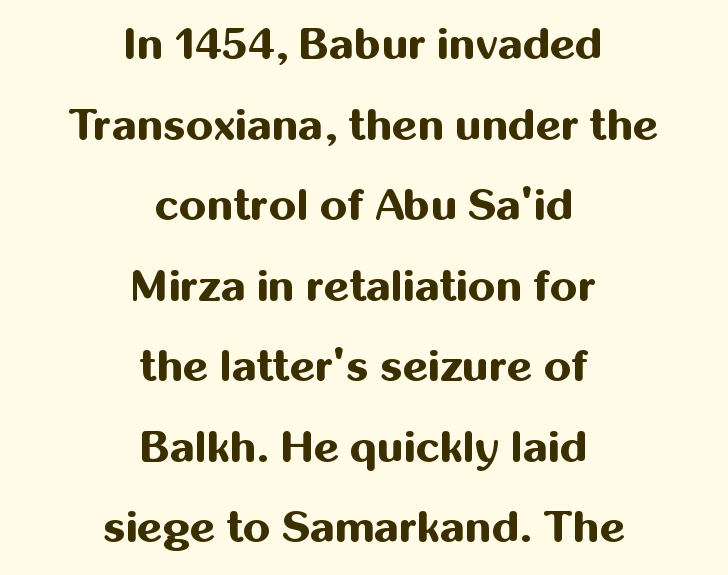
Ordinary non-slanted type is in use. Typeset on center — no edge is straight. Looks like regular typesetting: each glyph gets only the width it needs. Serif or sans? Sans — the stroke terminals are bare. A typesetter would call this zero additional tracking. Strong, thick strokes mark this as bold type.
